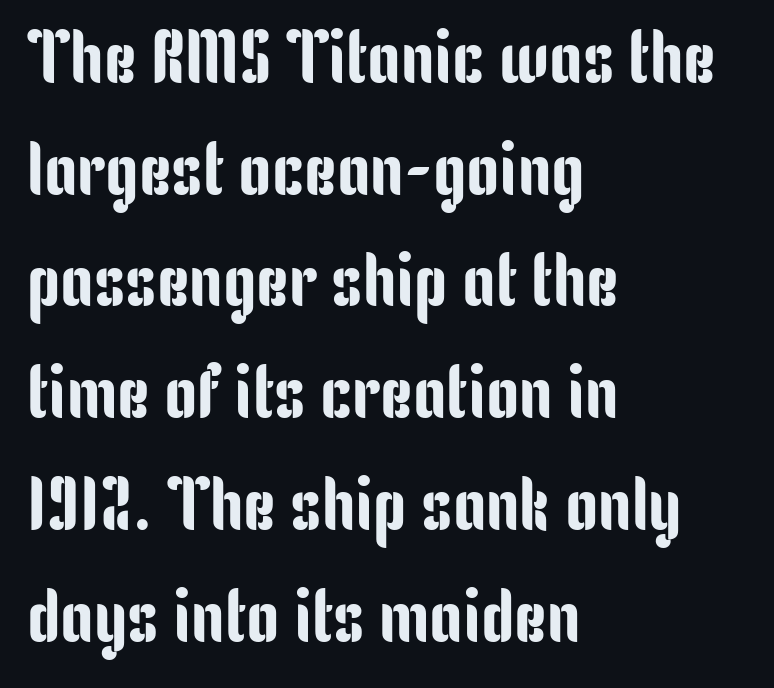
Q: Is the text italic (slanted)? A: No, it is upright.
Q: Is the typeface a serif or a sans-serif typeface? A: Sans-serif.
Q: Is the text underlined? A: No.
Q: How is the paragraph aligned? A: Left-aligned.
Q: Is the spacing between letters normal or unusually wide? A: Normal.
Q: Is the spacing between lines tight, normal or loose? A: Normal.
Q: Width (condensed, normal, or wide)? A: Condensed.
Q: Stroke contrast? A: Low.
Q: x-height? A: Medium.
Q: Monospaced? A: No.
